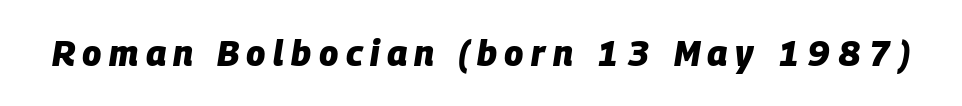
The image shows 35 px heavy type, italic (leaning right); set unusually wide letter spacing (+0.21 em), not underlined; low stroke contrast and a large x-height.
